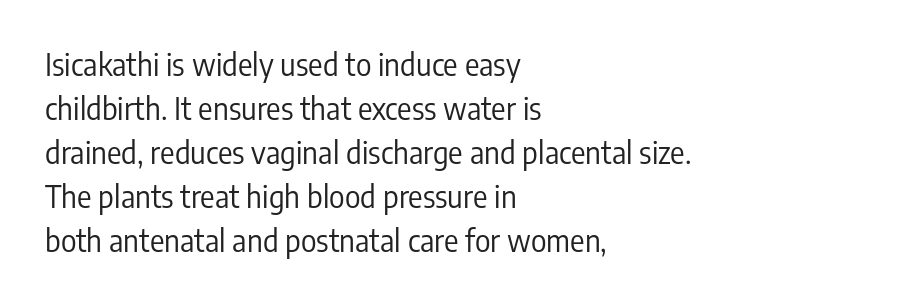
{"serif": "no", "italic": "no", "bold": "no", "weight": "regular", "width": "condensed", "stroke_contrast": "low", "x_height": "medium", "monospaced": "no", "underline": "no", "align": "left", "line_spacing": "normal", "line_spacing_ratio": 1.47, "letter_spacing": "normal", "letter_spacing_em": 0.0, "glyph_px": 30}
